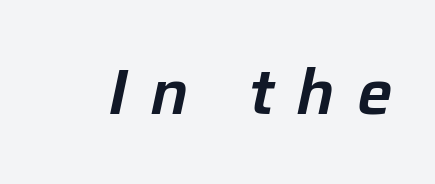
Underlining? Definitely not there. Think of a printed novel: that variable character pitch is what you see here. The line texture is sparse and dotted thanks to wide tracking. Tall strokes in this sample are angled rather than plumb.
